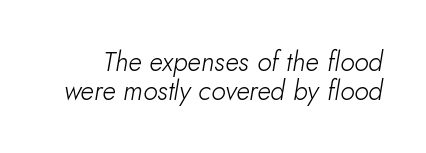
{"italic": "yes", "lean": "right", "slant_degrees": 10, "bold": "no", "underline": "no", "line_spacing": "tight", "line_spacing_ratio": 1.07, "letter_spacing": "normal", "letter_spacing_em": 0.0, "glyph_px": 27}
